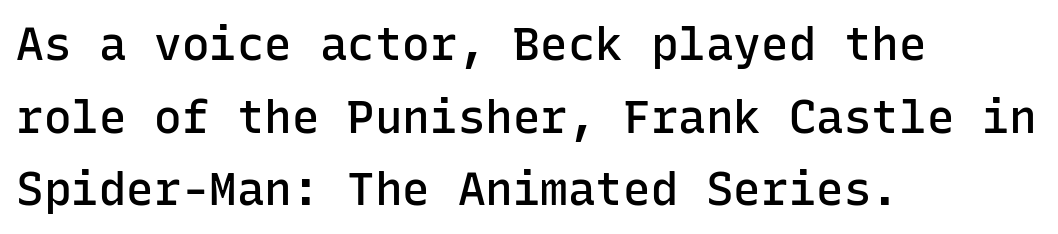
Q: Is the text bold? A: Semi-bold.
Q: Is the text italic (slanted)? A: No, it is upright.
Q: Is the typeface a serif or a sans-serif typeface? A: Sans-serif.
Q: Is the text underlined? A: No.
Q: How is the paragraph aligned? A: Left-aligned.
Q: Is the spacing between letters normal or unusually wide? A: Normal.
Q: Is the spacing between lines tight, normal or loose? A: Normal.
Q: Width (condensed, normal, or wide)? A: Normal.
Q: Stroke contrast? A: Low.
Q: x-height? A: Medium.
Q: Monospaced? A: Yes.
